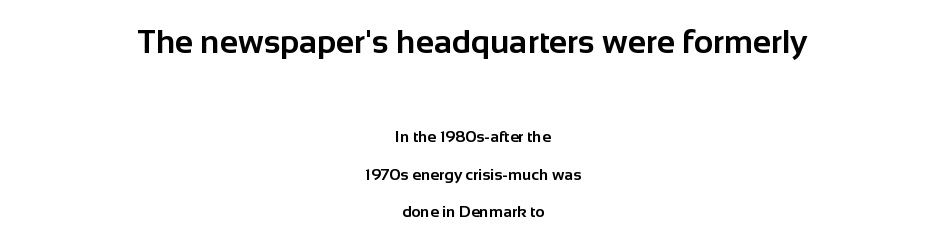
{"serif": "no", "italic": "no", "bold": "yes", "weight": "bold", "width": "normal", "stroke_contrast": "low", "x_height": "medium", "monospaced": "no", "underline": "no", "align": "center", "line_spacing": "loose", "line_spacing_ratio": 2.35, "letter_spacing": "normal", "letter_spacing_em": 0.0, "larger_block": "first", "size_ratio": 2.06, "glyph_px": 33}
